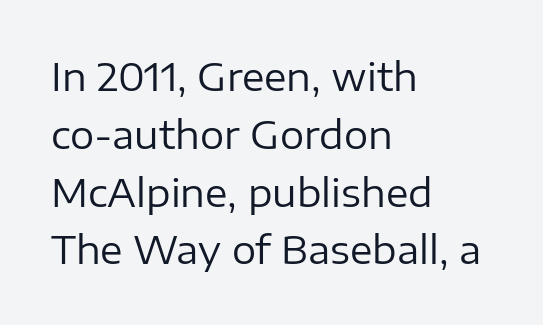
The image shows 38 px regular-weight sans-serif type, upright; set left-aligned, normal line spacing (1.52x), normal letter spacing, not underlined; low stroke contrast and a medium x-height.
